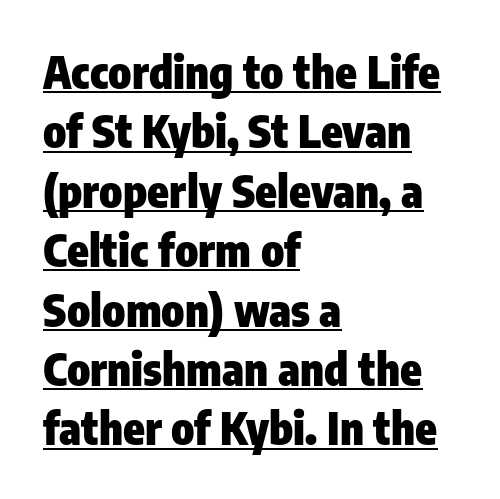
The image shows 44 px heavy, condensed sans-serif type, upright; set left-aligned, normal line spacing (1.35x), normal letter spacing, underlined; low stroke contrast and a medium x-height.
